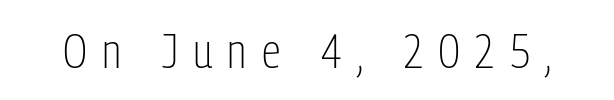
The image shows 48 px light, condensed sans-serif type, upright; set unusually wide letter spacing (+0.32 em), not underlined; low stroke contrast and a medium x-height.
